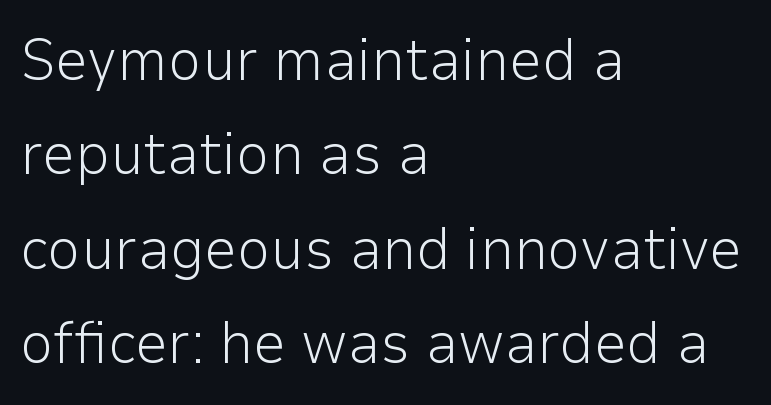
Q: Is the text bold? A: No.
Q: Is the text italic (slanted)? A: No, it is upright.
Q: Is the typeface a serif or a sans-serif typeface? A: Sans-serif.
Q: Is the text underlined? A: No.
Q: How is the paragraph aligned? A: Left-aligned.
Q: Is the spacing between letters normal or unusually wide? A: Normal.
Q: Is the spacing between lines tight, normal or loose? A: Normal.
Q: Width (condensed, normal, or wide)? A: Normal.
Q: Stroke contrast? A: Low.
Q: x-height? A: Medium.
Q: Monospaced? A: No.
